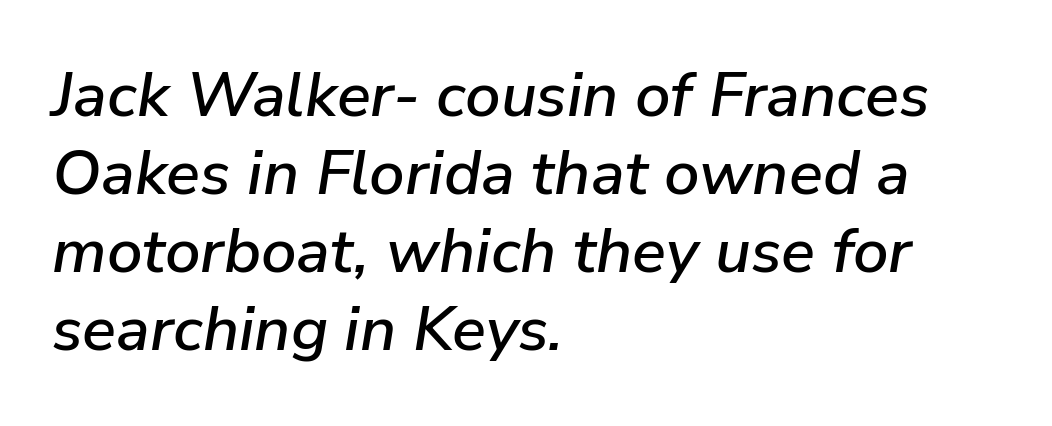
Q: Is the text italic (slanted)? A: Yes, it leans right by about 9 degrees.
Q: Is the text underlined? A: No.
Q: How is the paragraph aligned? A: Left-aligned.
Q: Is the spacing between letters normal or unusually wide? A: Normal.
Q: Width (condensed, normal, or wide)? A: Normal.
Q: Stroke contrast? A: Low.
Q: x-height? A: Medium.
Q: Monospaced? A: No.
